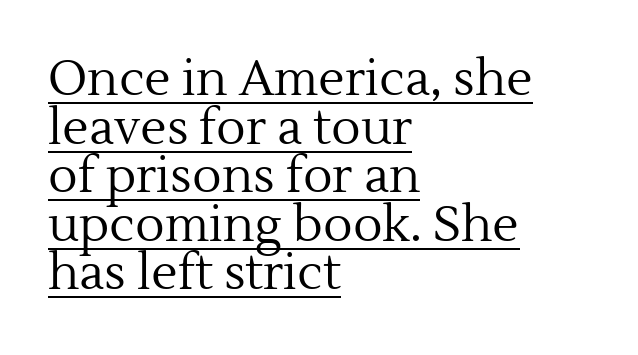
{"serif": "yes", "italic": "no", "bold": "no", "weight": "regular", "width": "normal", "x_height": "medium", "monospaced": "no", "underline": "yes", "align": "left", "line_spacing": "tight", "line_spacing_ratio": 0.99, "letter_spacing": "normal", "letter_spacing_em": 0.0, "glyph_px": 49}
